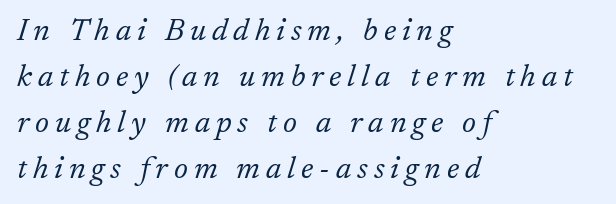
{"serif": "yes", "italic": "yes", "lean": "right", "slant_degrees": 17, "bold": "no", "weight": "light", "width": "normal", "stroke_contrast": "low", "x_height": "medium", "monospaced": "no", "underline": "no", "align": "left", "line_spacing": "normal", "line_spacing_ratio": 1.48, "glyph_px": 31}
